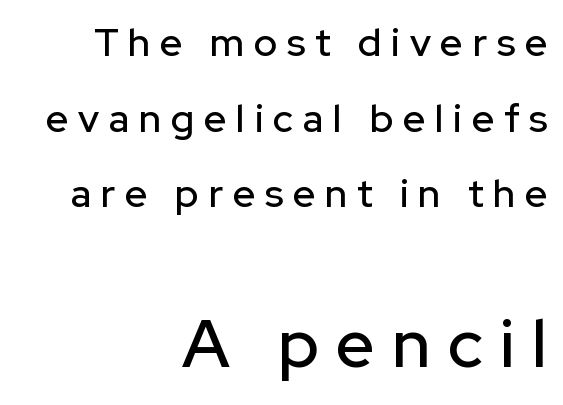
The image shows 68 px sans-serif type, upright; set right-aligned, loose line spacing (1.94x), unusually wide letter spacing (+0.25 em), not underlined; the second (bottom) block is 1.74x larger; low stroke contrast and a medium x-height.
